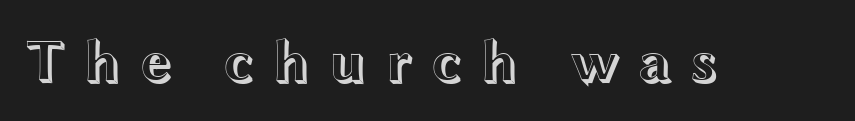
These lines are rendered in a variable-pitch font. If you drew a line through each stem, it would be perfectly vertical. Just letters on the line, the space beneath them empty. How are the letters spaced? Widely, with obvious added tracking.
